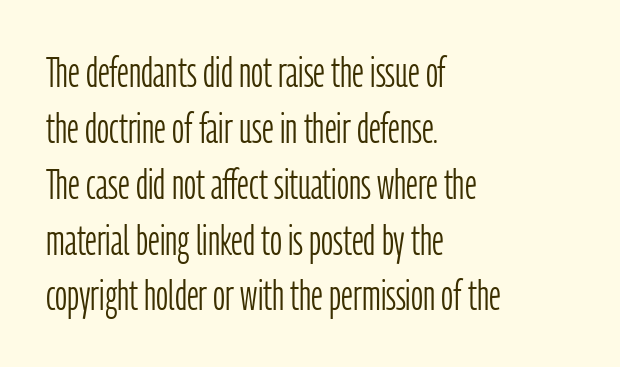
Q: Is the text bold? A: No.
Q: Is the text italic (slanted)? A: No, it is upright.
Q: Is the typeface a serif or a sans-serif typeface? A: Sans-serif.
Q: Is the text underlined? A: No.
Q: How is the paragraph aligned? A: Left-aligned.
Q: Is the spacing between letters normal or unusually wide? A: Normal.
Q: Is the spacing between lines tight, normal or loose? A: Normal.
Q: Width (condensed, normal, or wide)? A: Condensed.
Q: Stroke contrast? A: Low.
Q: x-height? A: Medium.
Q: Monospaced? A: No.
